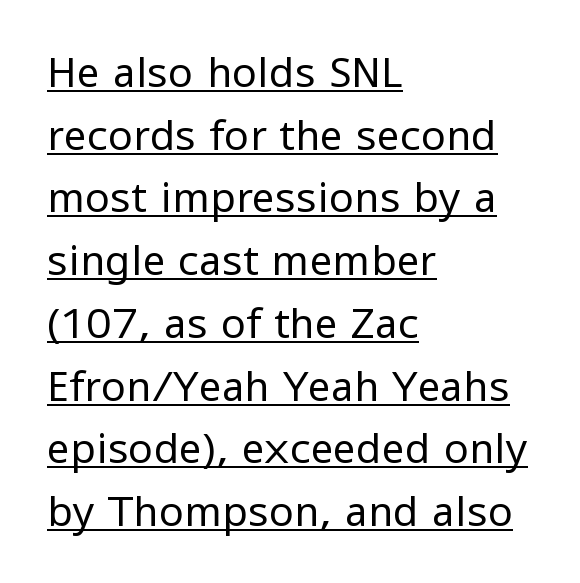
Serifs: no, the terminals of the letterforms are clean. Stems here are at most as thick as an everyday book face. Interline gaps are of average width in this sample. The typesetter has applied underlining to the passage shown. Leftover space on each line is placed entirely after the last word. There is no visible air inserted between adjacent glyphs.
